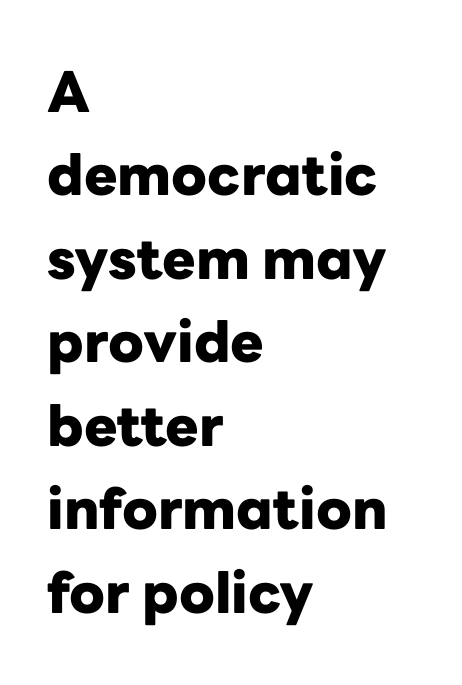
Q: Is the text bold? A: Yes.
Q: Is the text italic (slanted)? A: No, it is upright.
Q: Is the typeface a serif or a sans-serif typeface? A: Sans-serif.
Q: Is the text underlined? A: No.
Q: How is the paragraph aligned? A: Left-aligned.
Q: Is the spacing between letters normal or unusually wide? A: Normal.
Q: Is the spacing between lines tight, normal or loose? A: Normal.
Q: Width (condensed, normal, or wide)? A: Normal.
Q: Stroke contrast? A: Low.
Q: x-height? A: Medium.
Q: Monospaced? A: No.
